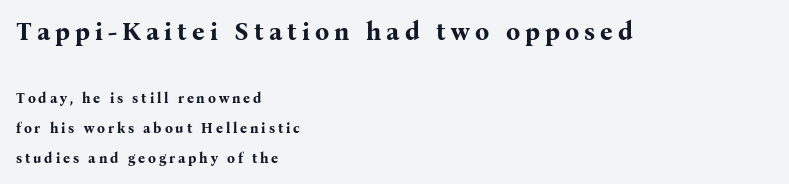
{"italic": "no", "bold": "yes", "underline": "no", "align": "left", "line_spacing": "loose", "line_spacing_ratio": 2.14, "letter_spacing": "wide", "letter_spacing_em": 0.2, "larger_block": "first", "size_ratio": 1.79, "glyph_px": 25}
